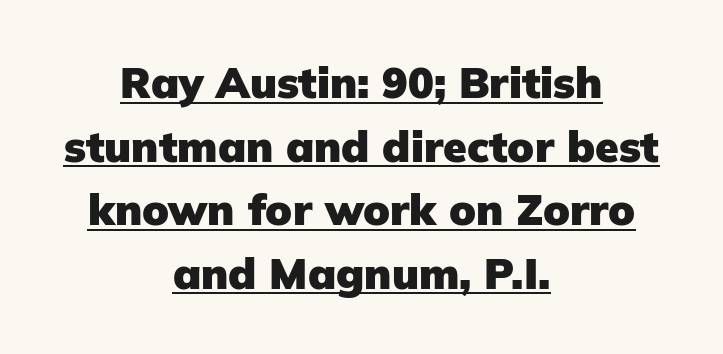
Q: Is the text bold? A: Yes.
Q: Is the text italic (slanted)? A: No, it is upright.
Q: Is the typeface a serif or a sans-serif typeface? A: Sans-serif.
Q: Is the text underlined? A: Yes.
Q: How is the paragraph aligned? A: Centered.
Q: Is the spacing between letters normal or unusually wide? A: Normal.
Q: Is the spacing between lines tight, normal or loose? A: Normal.
Q: Width (condensed, normal, or wide)? A: Normal.
Q: Stroke contrast? A: Low.
Q: x-height? A: Medium.
Q: Monospaced? A: No.
